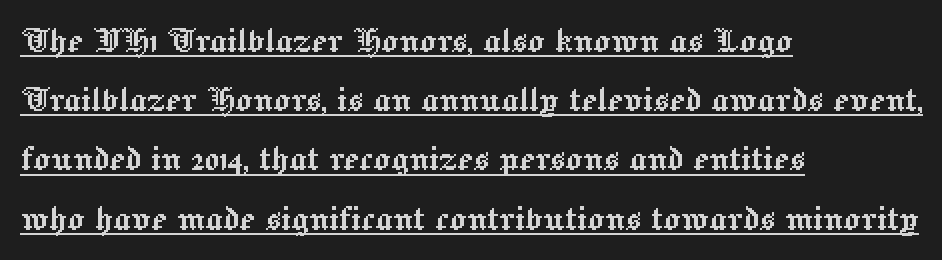
Between one letter and the next there's only the usual sliver of space. In designer terms, the underline attribute is active on this setting. Looks like regular typesetting: each glyph gets only the width it needs. Rows of type keep a routine distance in the vertical direction. Characters remain perfectly vertical along every line. Leftover space on each line is placed entirely after the last word.
